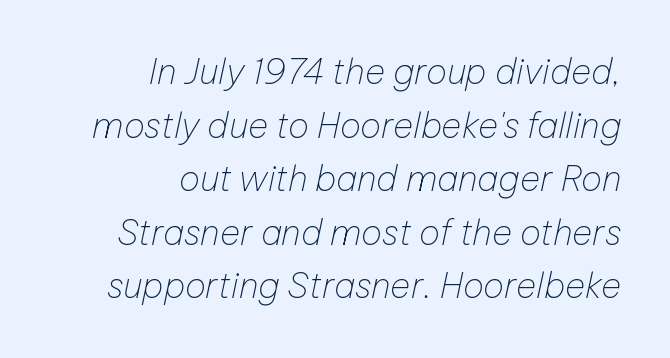
{"italic": "yes", "lean": "right", "slant_degrees": 12, "bold": "no", "weight": "thin", "width": "normal", "stroke_contrast": "low", "x_height": "medium", "monospaced": "no", "underline": "no", "align": "right", "line_spacing": "normal", "line_spacing_ratio": 1.53, "letter_spacing": "normal", "letter_spacing_em": 0.0, "glyph_px": 35}
